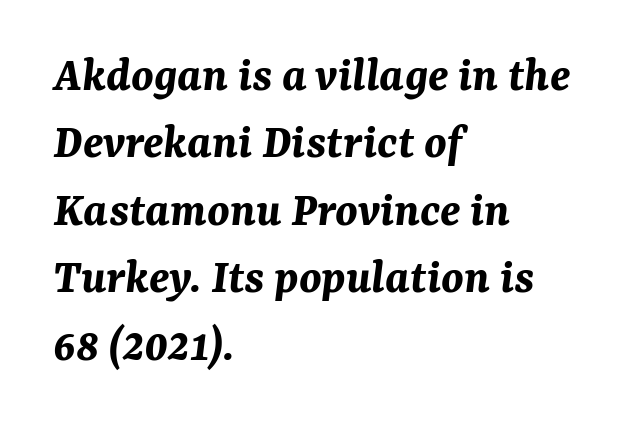
Q: Is the text bold? A: Yes.
Q: Is the text italic (slanted)? A: Yes, it leans right by about 7 degrees.
Q: Is the text underlined? A: No.
Q: How is the paragraph aligned? A: Left-aligned.
Q: Is the spacing between letters normal or unusually wide? A: Normal.
Q: Is the spacing between lines tight, normal or loose? A: Normal.
Q: Width (condensed, normal, or wide)? A: Normal.
Q: Stroke contrast? A: Medium.
Q: x-height? A: Medium.
Q: Monospaced? A: No.
